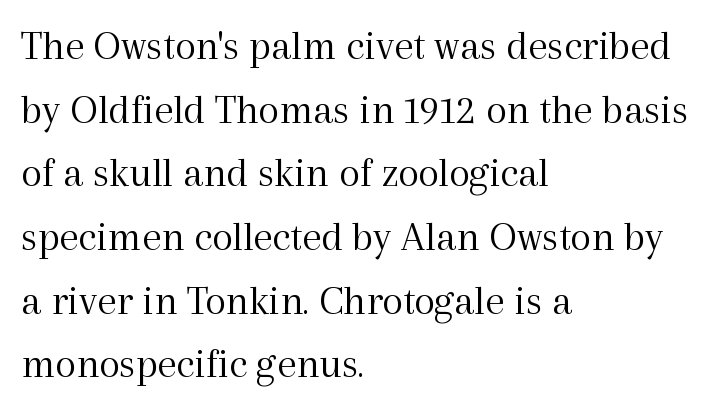
The image shows 43 px light serif type, upright; set left-aligned, normal line spacing (1.48x), normal letter spacing, not underlined; a medium x-height.
